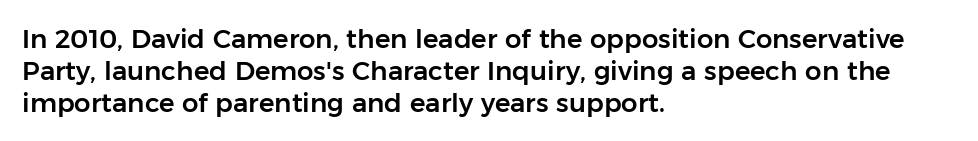
The image shows 26 px text type, upright; set left-aligned, line spacing 1.23x, normal letter spacing, not underlined.
